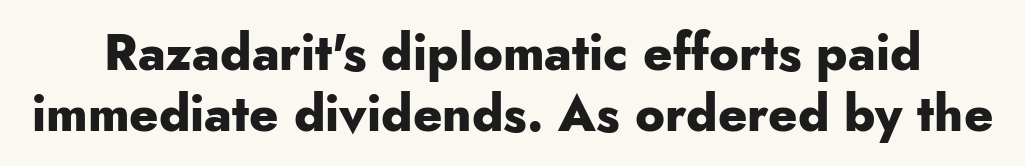
Each row of text sits above clean, open space. The font is running at its bold setting. A sans-serif font was chosen for this passage. Here the glyphs are tracked normally, forming tight word shapes.
